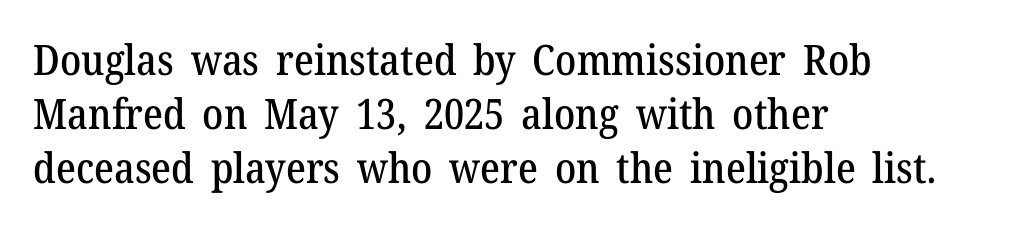
Q: Is the text italic (slanted)? A: No, it is upright.
Q: Is the typeface a serif or a sans-serif typeface? A: Serif.
Q: Is the text underlined? A: No.
Q: How is the paragraph aligned? A: Left-aligned.
Q: Is the spacing between letters normal or unusually wide? A: Normal.
Q: Is the spacing between lines tight, normal or loose? A: Normal.
Q: Width (condensed, normal, or wide)? A: Normal.
Q: Stroke contrast? A: Medium.
Q: x-height? A: Medium.
Q: Monospaced? A: No.
